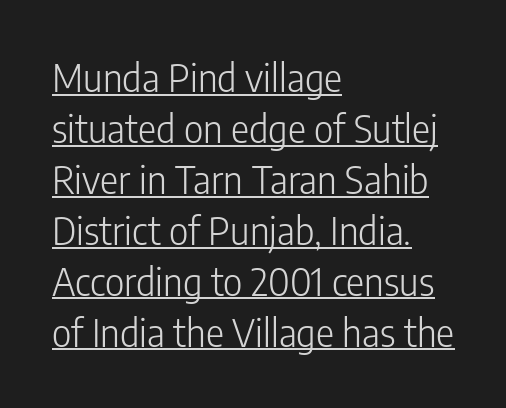
Q: Is the text bold? A: No.
Q: Is the text italic (slanted)? A: No, it is upright.
Q: Is the typeface a serif or a sans-serif typeface? A: Sans-serif.
Q: Is the text underlined? A: Yes.
Q: How is the paragraph aligned? A: Left-aligned.
Q: Is the spacing between letters normal or unusually wide? A: Normal.
Q: Is the spacing between lines tight, normal or loose? A: Normal.
Q: Width (condensed, normal, or wide)? A: Condensed.
Q: Stroke contrast? A: Low.
Q: x-height? A: Medium.
Q: Monospaced? A: No.
